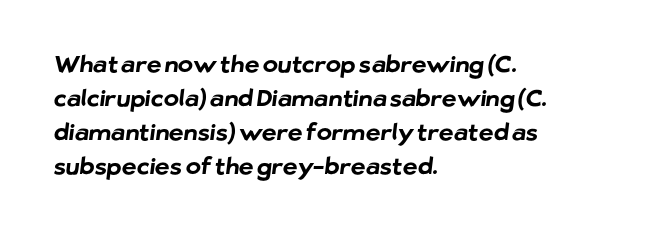
{"bold": "yes", "underline": "no", "align": "left", "line_spacing": "normal", "line_spacing_ratio": 1.48, "letter_spacing": "normal", "letter_spacing_em": 0.0, "glyph_px": 23}
